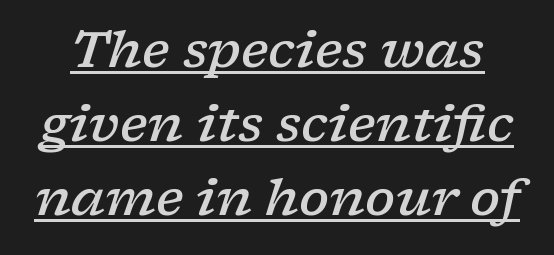
The characters display serif detailing at their extremities. The rendering uses natural spacing where letterforms have individual widths. Students, note that the glyphs here touch the page at normal intervals. The string is rendered with underlining switched on.
